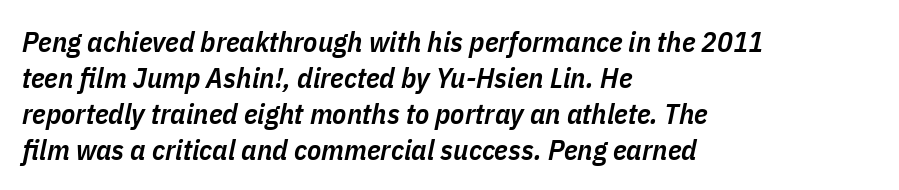
Is this a fixed-width face? No — the glyphs have proportional, varying widths. The passage shown is semibold, sitting just below true bold. Compared with typical body copy, the letter spacing here is the same. In terms of posture, this sample is oblique. Casual observation: everything's shoved over to the left.
